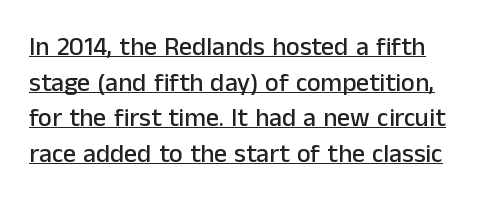
Regular leading. The type is set solid horizontally, with unmodified tracking. The type sits square on the baseline with zero lean. A continuous stroke trails under the words, as in a hyperlink.
